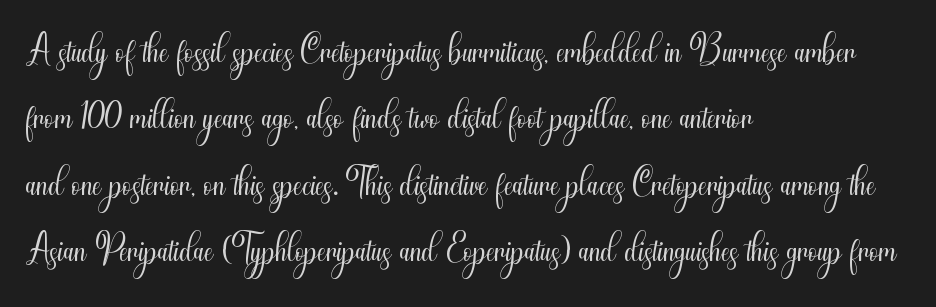
Q: Is the text bold? A: No.
Q: Is the text italic (slanted)? A: Yes.
Q: Is the typeface a serif or a sans-serif typeface? A: Sans-serif.
Q: Is the text underlined? A: No.
Q: How is the paragraph aligned? A: Left-aligned.
Q: Is the spacing between letters normal or unusually wide? A: Normal.
Q: Width (condensed, normal, or wide)? A: Condensed.
Q: Stroke contrast? A: Medium.
Q: x-height? A: Small.
Q: Monospaced? A: No.
